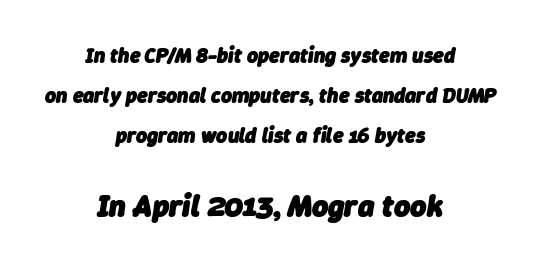
{"italic": "yes", "lean": "right", "slant_degrees": 9, "bold": "yes", "weight": "heavy", "width": "normal", "stroke_contrast": "low", "x_height": "medium", "monospaced": "no", "underline": "no", "align": "center", "line_spacing": "loose", "line_spacing_ratio": 1.9, "letter_spacing": "normal", "letter_spacing_em": 0.0, "larger_block": "second", "size_ratio": 1.48, "glyph_px": 31}
